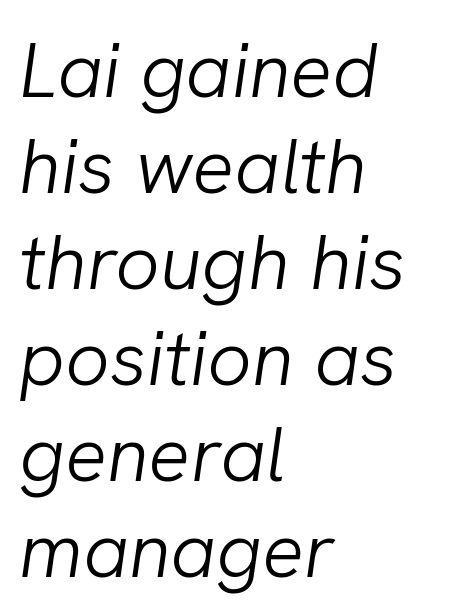
The passage is arranged the way most books set body copy — flush left. How are the letters spaced? Ordinarily, with no added tracking. Descenders are the only things crossing below the line. The letters are slanted; this is an italic face. Weight: regular or lighter.
